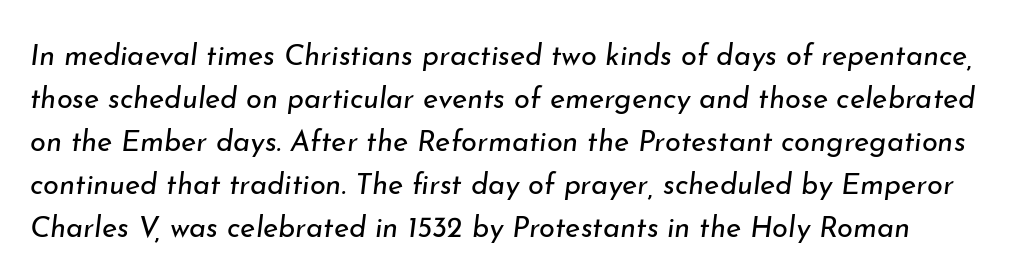
Q: Is the text bold? A: No.
Q: Is the text italic (slanted)? A: Yes, it leans right by about 7 degrees.
Q: Is the text underlined? A: No.
Q: Is the spacing between letters normal or unusually wide? A: Normal.
Q: Is the spacing between lines tight, normal or loose? A: Normal.
Q: Width (condensed, normal, or wide)? A: Normal.
Q: Stroke contrast? A: Low.
Q: x-height? A: Small.
Q: Monospaced? A: No.
